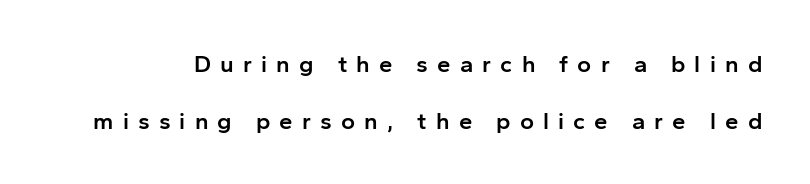
The gaps between neighbouring characters are conspicuously large. Loosely led — the rows are spread out. Set as a demibold, roughly 600 on the weight scale. The string is rendered with underlining switched off.
